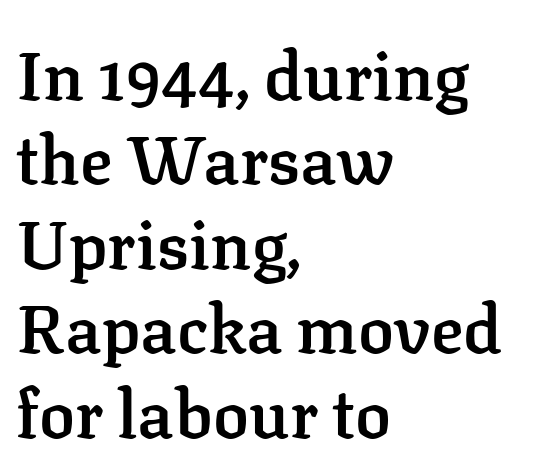
The image shows 67 px semibold serif type, upright; set left-aligned, normal line spacing (1.26x), normal letter spacing, not underlined; low stroke contrast and a medium x-height.
